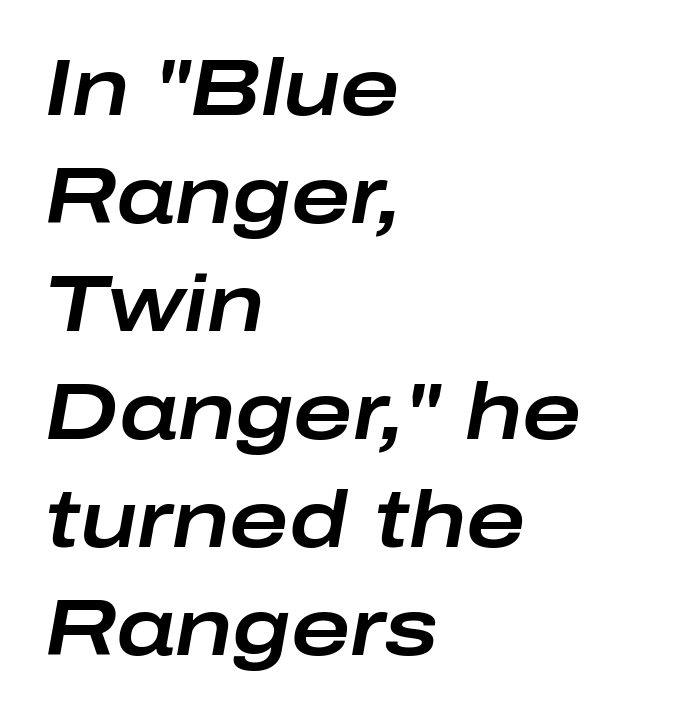
Q: Is the text italic (slanted)? A: Yes, it leans right by about 10 degrees.
Q: Is the text underlined? A: No.
Q: How is the paragraph aligned? A: Left-aligned.
Q: Is the spacing between letters normal or unusually wide? A: Normal.
Q: Is the spacing between lines tight, normal or loose? A: Normal.
Q: Width (condensed, normal, or wide)? A: Wide.
Q: Stroke contrast? A: Low.
Q: x-height? A: Medium.
Q: Monospaced? A: No.
